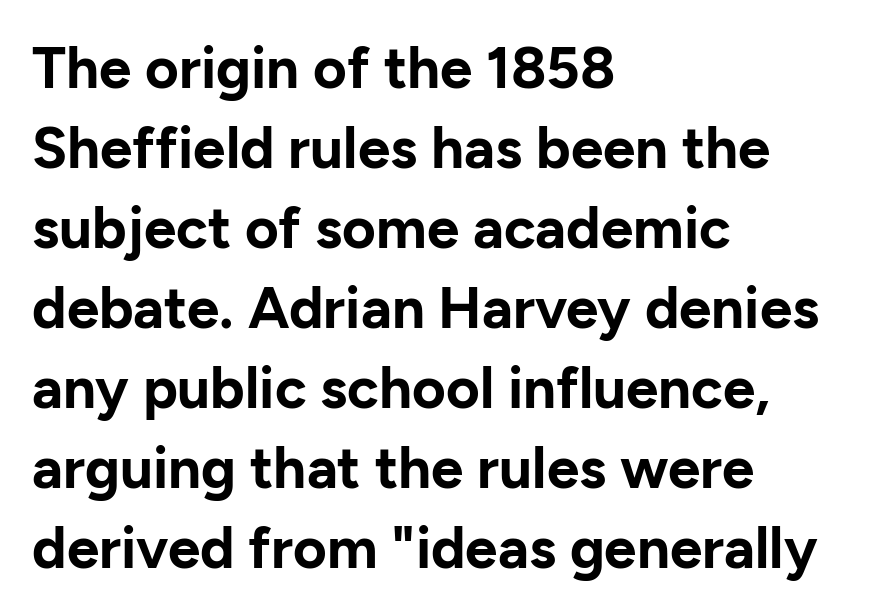
The image shows 58 px bold sans-serif type, upright; set left-aligned, normal line spacing (1.38x), normal letter spacing, not underlined; low stroke contrast and a medium x-height.
